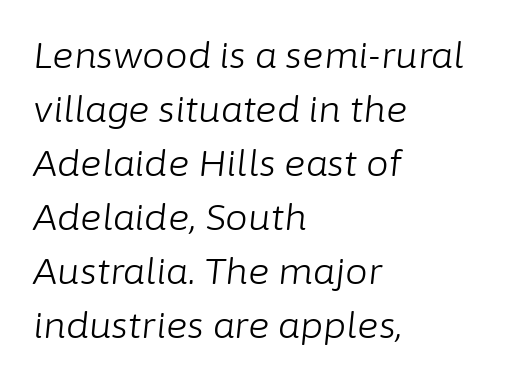
The image shows 36 px light type, italic (leaning right); set left-aligned, normal line spacing (1.5x), normal letter spacing, not underlined; low stroke contrast and a medium x-height.
